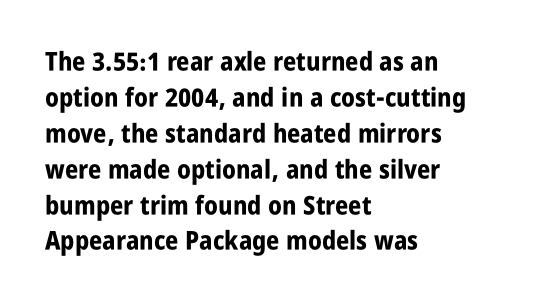
The image shows 26 px bold type, upright; set left-aligned, normal line spacing (1.38x), normal letter spacing, not underlined.
